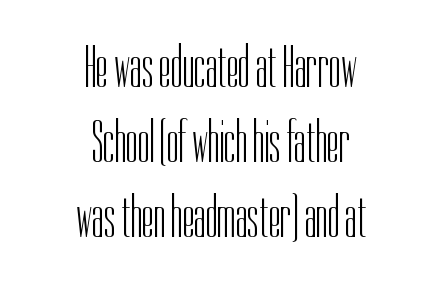
Letters have the restrained weight of plain body copy at most. Rendered with straight, roman letterforms. What's the leading like? Ordinary, nothing unusual. Spacing verdict: proportional, widths tailored to each character. The gap between lines stays unmarked. You can tell from the bare stems that sans-serif type was used.
